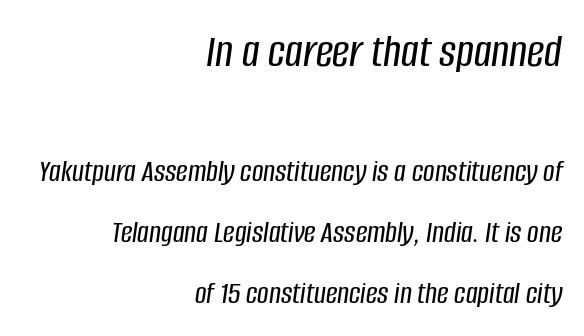
Teacher's note: observe the even right margin — that is flush-right alignment. Each letter keeps its own natural width here, so spacing adapts to shape. Inter-character spacing is left at the font's built-in metrics. The passage shown begins with its larger block and ends with its smaller one.
